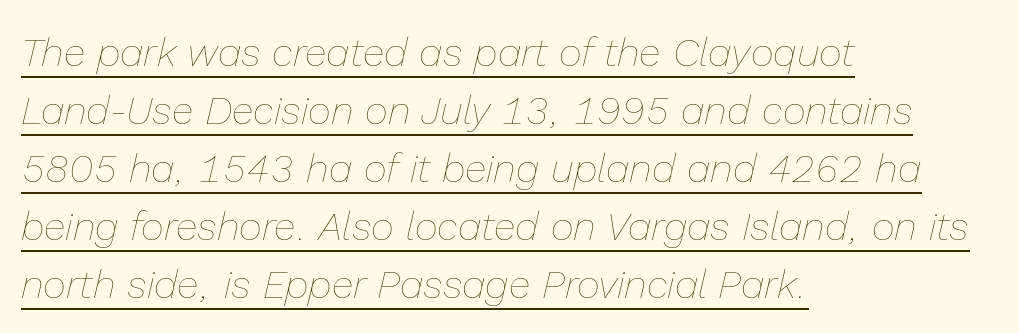
{"italic": "yes", "lean": "right", "slant_degrees": 13, "bold": "no", "weight": "thin", "width": "normal", "stroke_contrast": "low", "x_height": "medium", "monospaced": "no", "underline": "yes", "align": "left", "line_spacing": "normal", "line_spacing_ratio": 1.45, "letter_spacing": "normal", "letter_spacing_em": 0.0, "glyph_px": 40}
